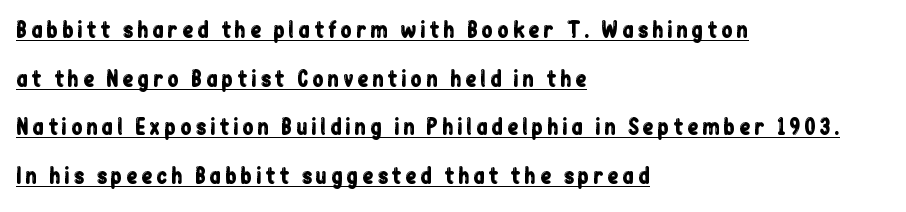
The image shows 21 px text type, upright; set left-aligned, loose line spacing (2.32x), underlined.
